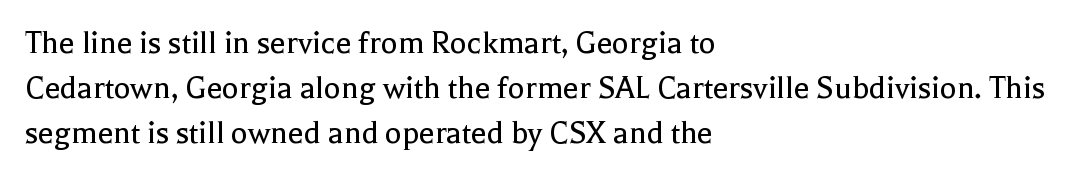
The image shows 35 px regular-weight serif type, upright; set left-aligned, normal line spacing (1.28x), normal letter spacing, not underlined; a medium x-height.
